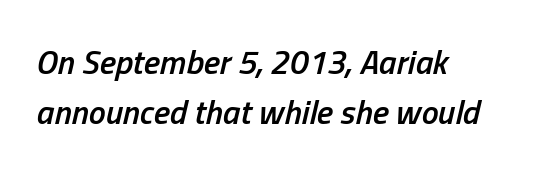
{"italic": "yes", "lean": "right", "slant_degrees": 13, "bold": "semi", "weight": "semibold", "width": "condensed", "stroke_contrast": "low", "x_height": "medium", "monospaced": "no", "underline": "no", "align": "left", "line_spacing": "normal", "line_spacing_ratio": 1.48, "letter_spacing": "normal", "letter_spacing_em": 0.0, "glyph_px": 34}
